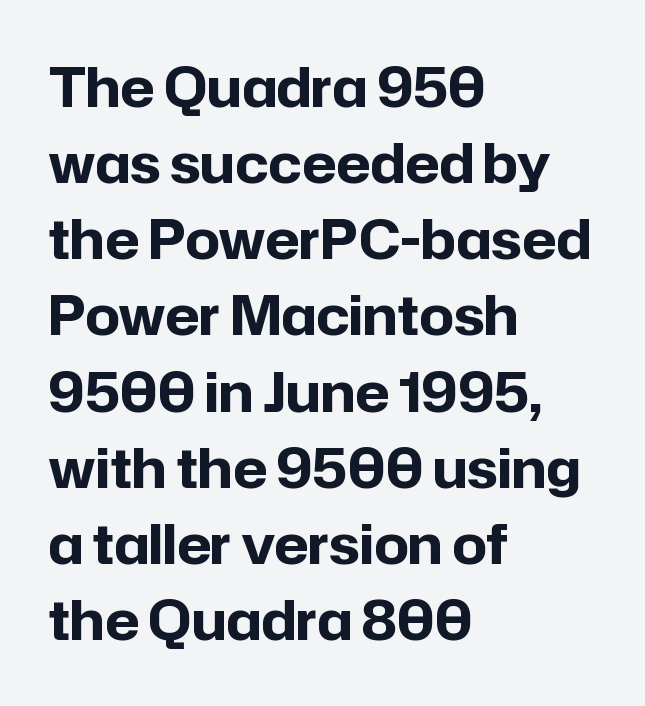
The sample has been set heavy, in full bold. A sans-serif font was chosen for this passage. Posture: vertical. A normal amount of white space separates one row of letters from the next. Decoration check: the copy has no underline.
